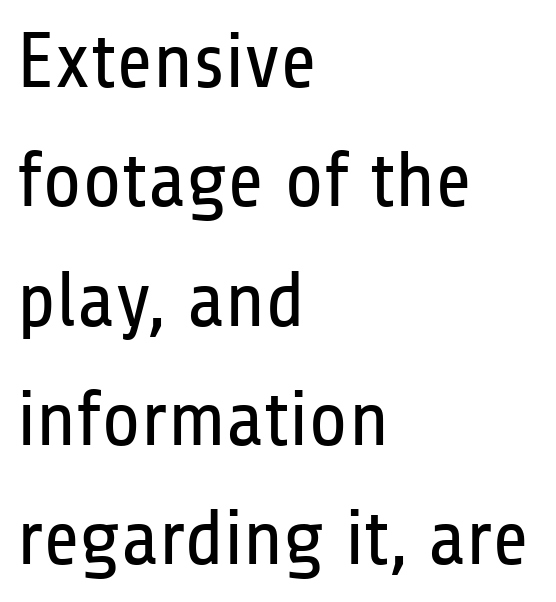
Q: Is the text bold? A: No.
Q: Is the text italic (slanted)? A: No, it is upright.
Q: Is the typeface a serif or a sans-serif typeface? A: Sans-serif.
Q: Is the text underlined? A: No.
Q: How is the paragraph aligned? A: Left-aligned.
Q: Is the spacing between letters normal or unusually wide? A: Normal.
Q: Is the spacing between lines tight, normal or loose? A: Normal.
Q: Width (condensed, normal, or wide)? A: Condensed.
Q: Stroke contrast? A: Low.
Q: x-height? A: Medium.
Q: Monospaced? A: No.
